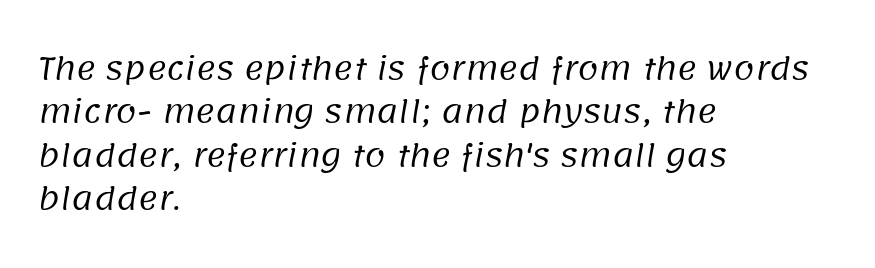
{"serif": "no", "bold": "no", "weight": "regular", "width": "normal", "stroke_contrast": "low", "x_height": "large", "monospaced": "no", "underline": "no", "align": "left", "line_spacing": "normal", "line_spacing_ratio": 1.45, "letter_spacing": "normal", "letter_spacing_em": 0.0, "glyph_px": 30}
